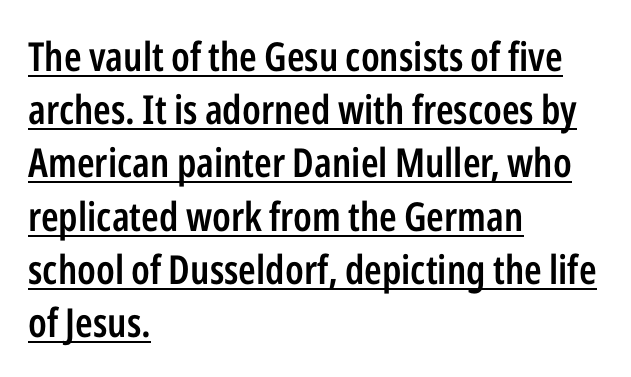
Q: Is the text bold? A: Semi-bold.
Q: Is the text italic (slanted)? A: No, it is upright.
Q: Is the typeface a serif or a sans-serif typeface? A: Sans-serif.
Q: Is the text underlined? A: Yes.
Q: How is the paragraph aligned? A: Left-aligned.
Q: Is the spacing between letters normal or unusually wide? A: Normal.
Q: Is the spacing between lines tight, normal or loose? A: Normal.
Q: Width (condensed, normal, or wide)? A: Condensed.
Q: Stroke contrast? A: Low.
Q: x-height? A: Medium.
Q: Monospaced? A: No.
